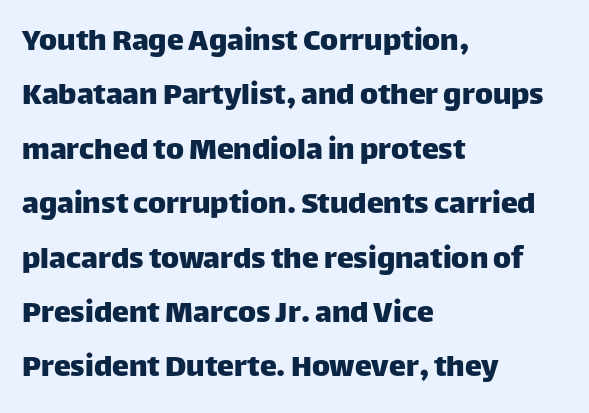
The image shows 34 px sans-serif type, upright; set left-aligned, normal line spacing (1.6x), normal letter spacing, not underlined; low stroke contrast and a large x-height.
